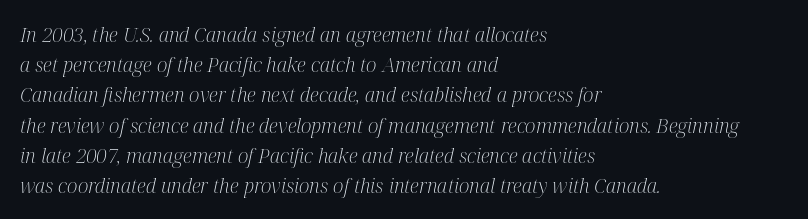
{"italic": "yes", "lean": "right", "slant_degrees": 12, "bold": "no", "underline": "no", "align": "left", "line_spacing": "normal", "line_spacing_ratio": 1.51, "letter_spacing": "normal", "letter_spacing_em": 0.0, "glyph_px": 20}
